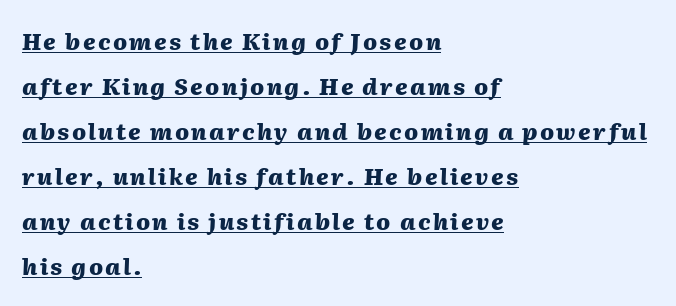
The image shows 23 px bold type, italic (leaning right); set left-aligned, loose line spacing (1.96x), underlined.
